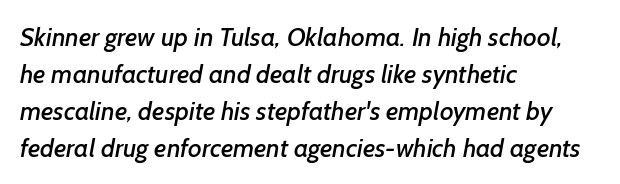
{"underline": "no", "align": "left", "line_spacing": "normal", "line_spacing_ratio": 1.42, "letter_spacing": "normal", "letter_spacing_em": 0.0, "glyph_px": 26}
